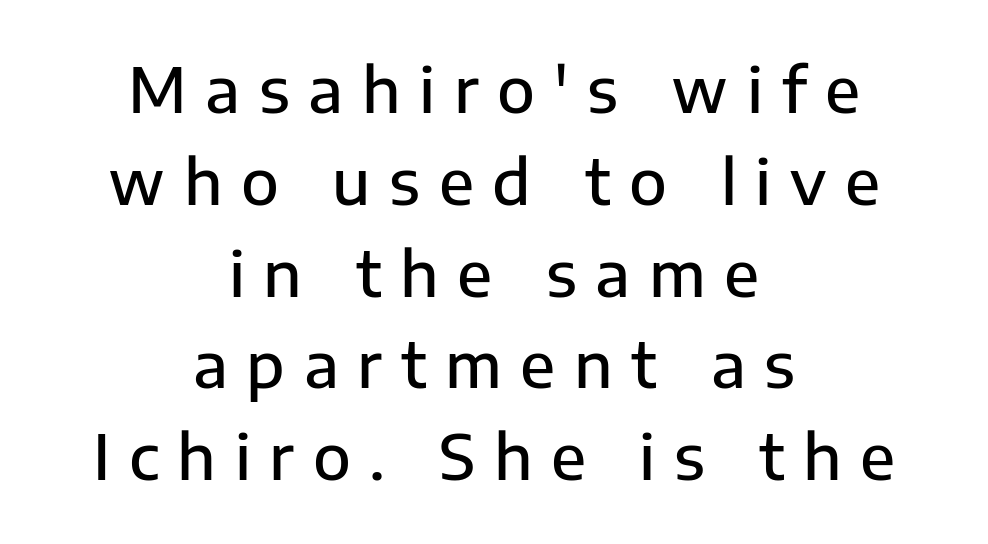
{"serif": "no", "italic": "no", "bold": "semi", "weight": "semibold", "width": "normal", "stroke_contrast": "low", "x_height": "medium", "monospaced": "no", "underline": "no", "align": "center", "line_spacing": "normal", "line_spacing_ratio": 1.48, "letter_spacing": "wide", "letter_spacing_em": 0.3, "glyph_px": 62}
